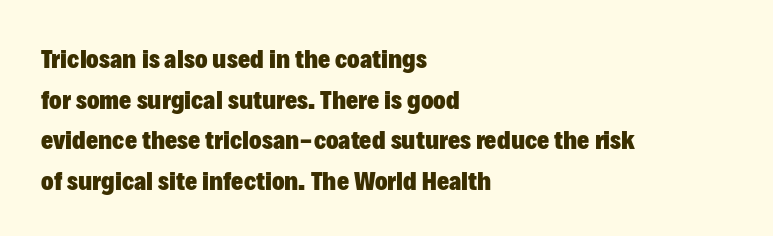
Q: Is the text bold? A: Yes.
Q: Is the text italic (slanted)? A: No, it is upright.
Q: Is the text underlined? A: No.
Q: How is the paragraph aligned? A: Left-aligned.
Q: Is the spacing between letters normal or unusually wide? A: Normal.
Q: Is the spacing between lines tight, normal or loose? A: Normal.
